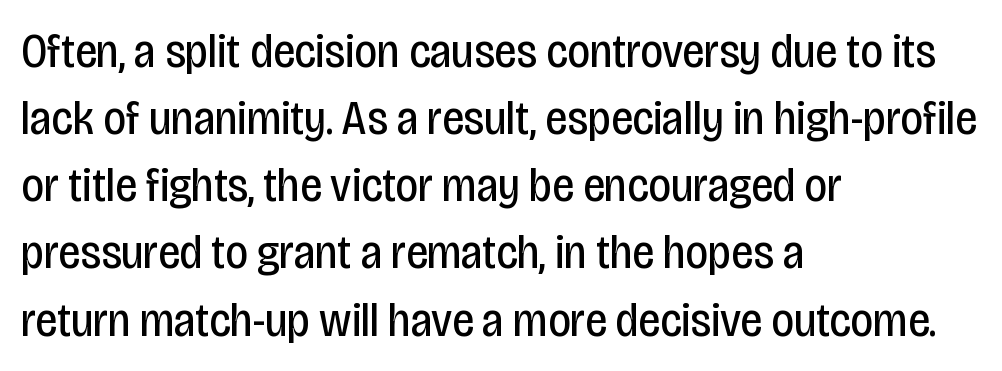
{"serif": "no", "italic": "no", "bold": "no", "weight": "regular", "width": "condensed", "stroke_contrast": "low", "x_height": "large", "monospaced": "no", "underline": "no", "align": "left", "line_spacing": "normal", "line_spacing_ratio": 1.37, "letter_spacing": "normal", "letter_spacing_em": 0.0, "glyph_px": 49}
